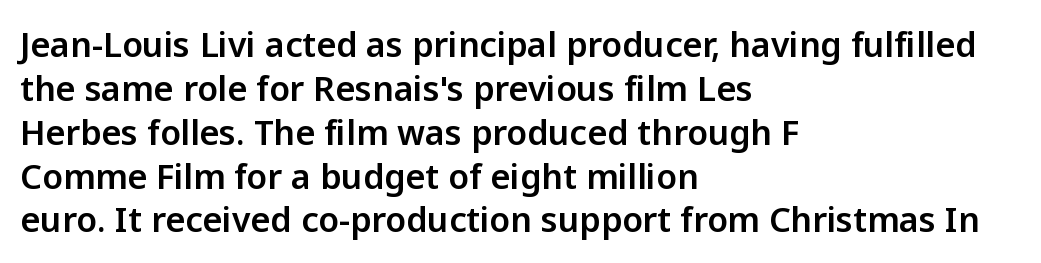
Italic: no, the glyphs are upright roman. The space beneath each line is pristine and unruled. Summary of vertical rhythm: regular, with standard interline spacing. These lines are composed in type without serifs. Visually the block forms a straight wall on the left and a jagged coastline on the right. Proportional: the letters do not fall into vertical columns.
